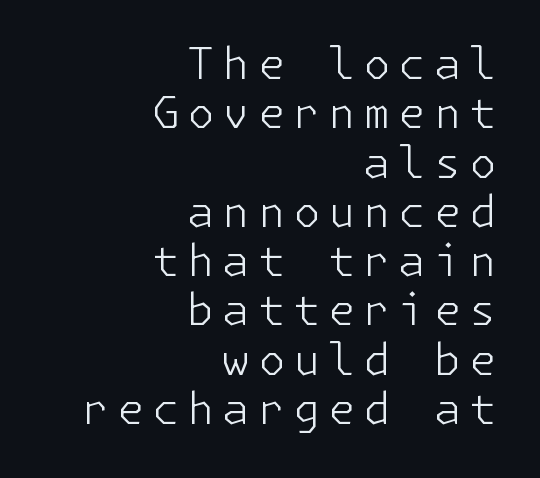
No letter is thick-stroked: the sample isn't bold. Ascenders rise straight up at ninety degrees. Each row of text sits above clean, open space. Letterform terminals end flat and unadorned throughout the passage. Notice how the passage keeps a crisp vertical edge on the right only.
